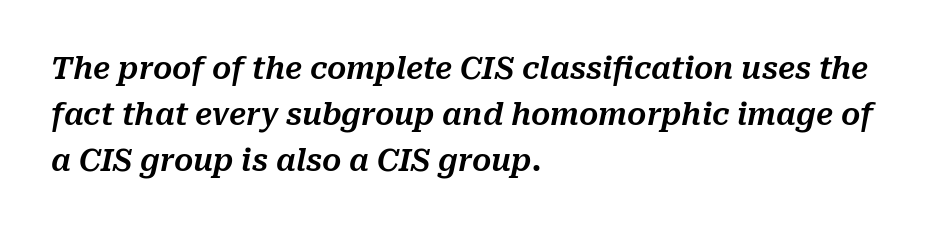
The letters advance in unequal steps, a hallmark of proportional type. Descenders are the only things crossing below the line. Tracking here is standard; glyphs follow each other at the usual distance. All the whitespace from short lines collects on the right. Characters are canted at an angle relative to the baseline's perpendicular.
